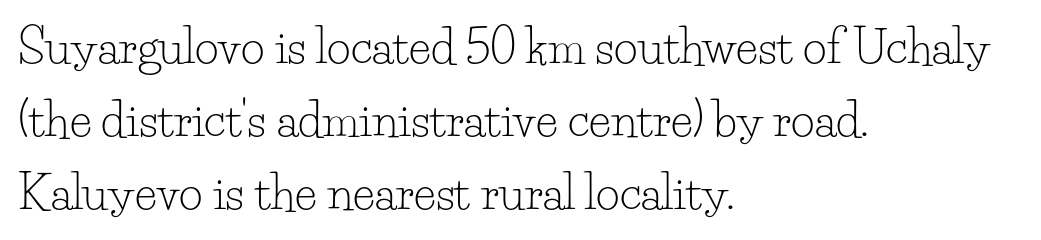
Q: Is the text bold? A: No.
Q: Is the text italic (slanted)? A: No, it is upright.
Q: Is the typeface a serif or a sans-serif typeface? A: Serif.
Q: Is the text underlined? A: No.
Q: How is the paragraph aligned? A: Left-aligned.
Q: Is the spacing between letters normal or unusually wide? A: Normal.
Q: Is the spacing between lines tight, normal or loose? A: Normal.
Q: Width (condensed, normal, or wide)? A: Normal.
Q: Stroke contrast? A: Low.
Q: x-height? A: Small.
Q: Monospaced? A: No.
